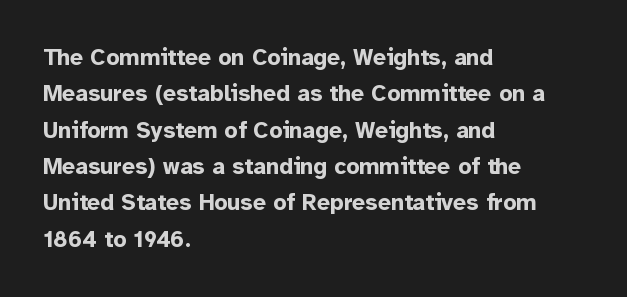
The image shows 23 px bold type, upright; set left-aligned, normal line spacing (1.58x), normal letter spacing, not underlined.
